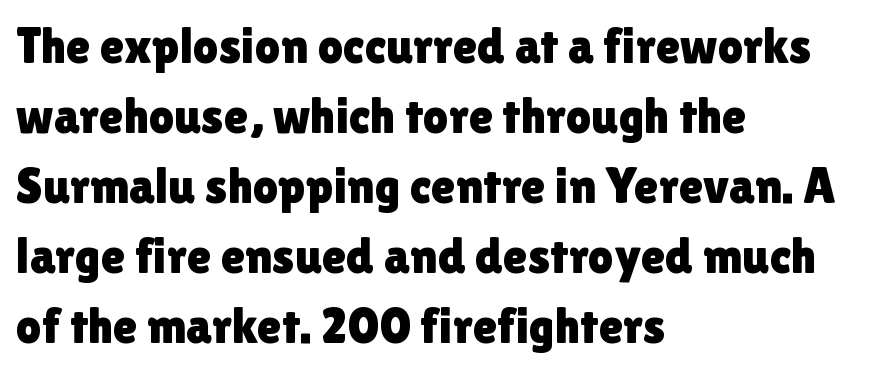
{"serif": "no", "italic": "no", "width": "normal", "x_height": "medium", "monospaced": "no", "underline": "no", "align": "left", "line_spacing": "normal", "line_spacing_ratio": 1.4, "letter_spacing": "normal", "letter_spacing_em": 0.0, "glyph_px": 50}
